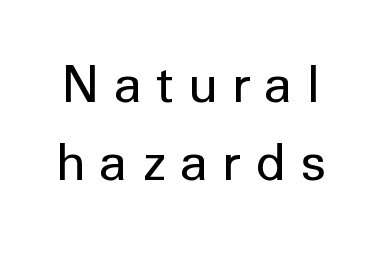
A typesetter would label this face a sans. The gap between lines stays unmarked. Think of a printed novel: that variable character pitch is what you see here. The letters stand straight up with perfectly vertical stems.
